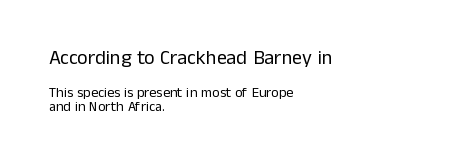
The image shows 20 px text type, upright; set left-aligned, tight line spacing (1.03x), normal letter spacing, not underlined; the first (top) block is 1.43x larger.
